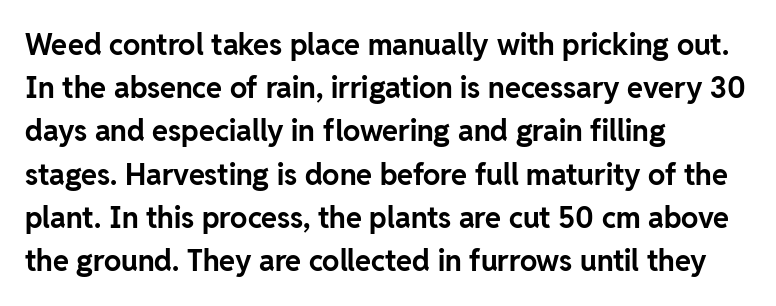
Q: Is the text bold? A: Yes.
Q: Is the text italic (slanted)? A: No, it is upright.
Q: Is the typeface a serif or a sans-serif typeface? A: Sans-serif.
Q: Is the text underlined? A: No.
Q: How is the paragraph aligned? A: Left-aligned.
Q: Is the spacing between letters normal or unusually wide? A: Normal.
Q: Is the spacing between lines tight, normal or loose? A: Normal.
Q: Width (condensed, normal, or wide)? A: Normal.
Q: Stroke contrast? A: Low.
Q: x-height? A: Medium.
Q: Monospaced? A: No.
